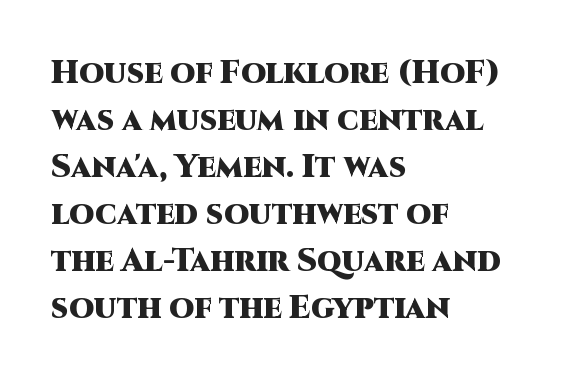
The image shows 32 px heavy sans-serif type, upright; set left-aligned, normal line spacing (1.47x), normal letter spacing, not underlined; high stroke contrast and a large x-height.
